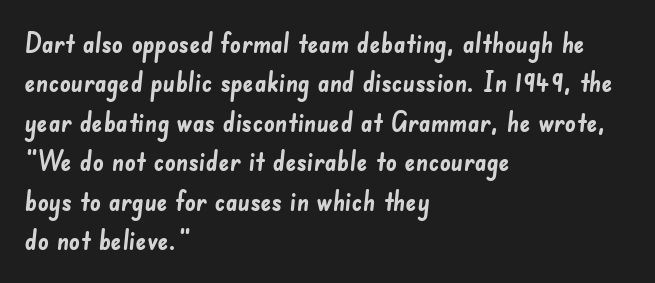
{"bold": "yes", "underline": "no", "align": "left", "line_spacing": "normal", "line_spacing_ratio": 1.46, "letter_spacing": "normal", "letter_spacing_em": 0.0, "glyph_px": 27}
